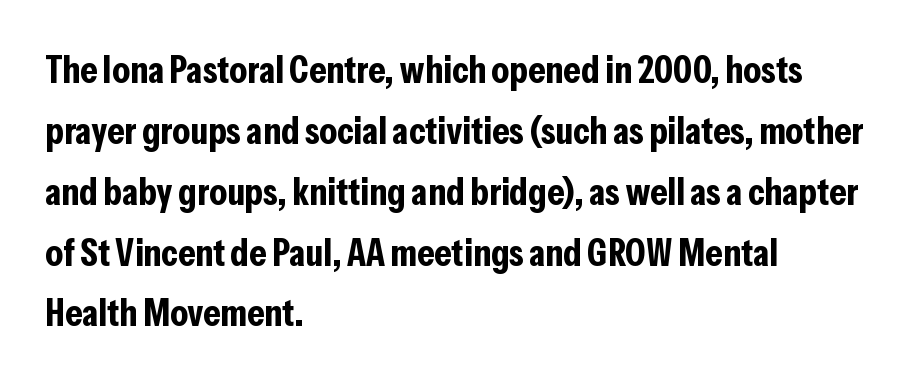
Q: Is the text bold? A: Yes.
Q: Is the text italic (slanted)? A: No, it is upright.
Q: Is the typeface a serif or a sans-serif typeface? A: Sans-serif.
Q: Is the text underlined? A: No.
Q: How is the paragraph aligned? A: Left-aligned.
Q: Is the spacing between letters normal or unusually wide? A: Normal.
Q: Is the spacing between lines tight, normal or loose? A: Normal.
Q: Width (condensed, normal, or wide)? A: Condensed.
Q: Stroke contrast? A: Low.
Q: x-height? A: Medium.
Q: Monospaced? A: No.
